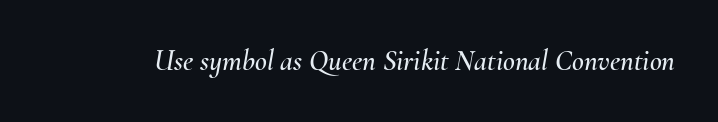
Slant detected: the letters are inclined. Plain, unruled lines of type. This sample has the flowing, uneven cadence of proportional lettering. Nobody touched the tracking dial on this one.
